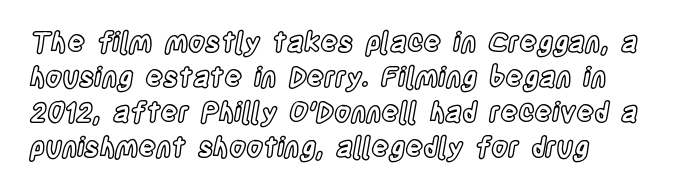
The image shows 27 px text type; set left-aligned, normal line spacing (1.3x), normal letter spacing, not underlined.
